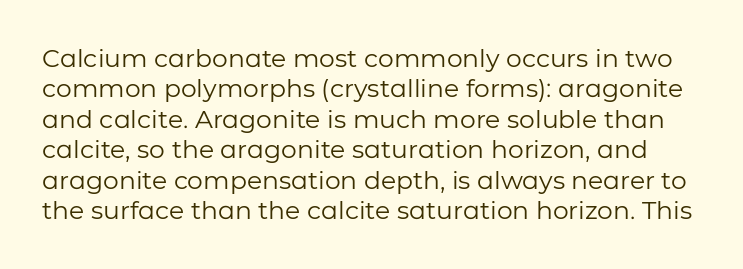
The image shows 25 px text type, upright; set line spacing 1.22x, normal letter spacing, not underlined.
